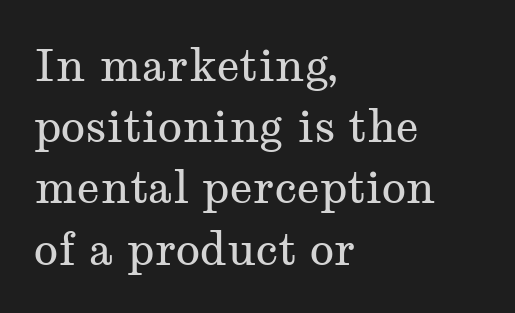
Q: Is the text bold? A: No.
Q: Is the text italic (slanted)? A: No, it is upright.
Q: Is the typeface a serif or a sans-serif typeface? A: Serif.
Q: Is the text underlined? A: No.
Q: How is the paragraph aligned? A: Left-aligned.
Q: Is the spacing between letters normal or unusually wide? A: Normal.
Q: Is the spacing between lines tight, normal or loose? A: Normal.
Q: Width (condensed, normal, or wide)? A: Wide.
Q: Stroke contrast? A: Medium.
Q: x-height? A: Medium.
Q: Monospaced? A: No.
